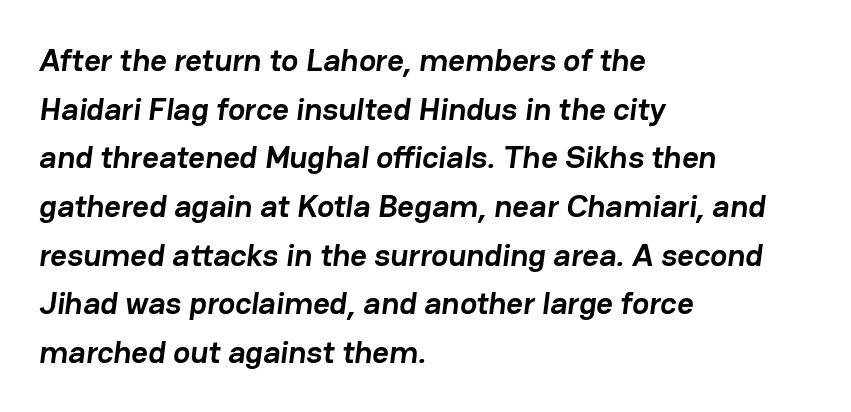
Q: Is the text bold? A: Yes.
Q: Is the typeface a serif or a sans-serif typeface? A: Sans-serif.
Q: Is the text underlined? A: No.
Q: How is the paragraph aligned? A: Left-aligned.
Q: Is the spacing between letters normal or unusually wide? A: Normal.
Q: Is the spacing between lines tight, normal or loose? A: Normal.
Q: Width (condensed, normal, or wide)? A: Normal.
Q: Stroke contrast? A: Low.
Q: x-height? A: Medium.
Q: Monospaced? A: No.
